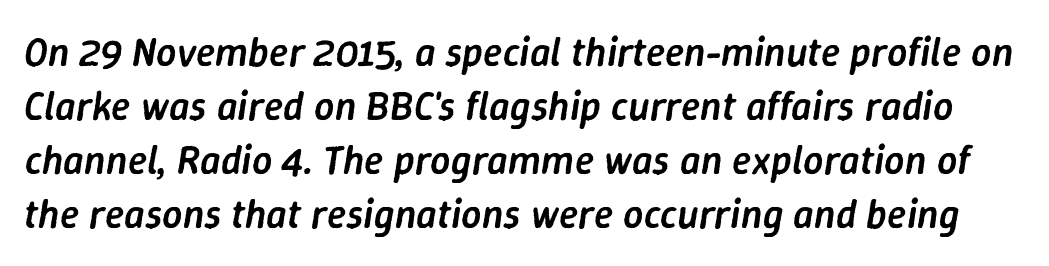
Does the leading feel generous? No, just average. Strokes here are thickened, but only to semibold level. In terms of posture, this sample is oblique. The passage shown is typed in a proportional face where columns would drift. Students, note that the glyphs here touch the page at normal intervals.
